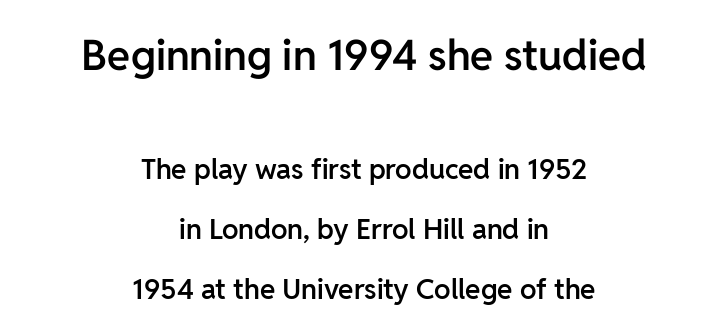
This is roman type, the default non-slanted kind. Look at the bottom of the vertical strokes: they stop flat, with no serifs. You could call the tracking neutral — neither tight nor loose. A student would notice the top passage is typeset larger than what follows. Rows of type keep a wide berth in the vertical direction.
